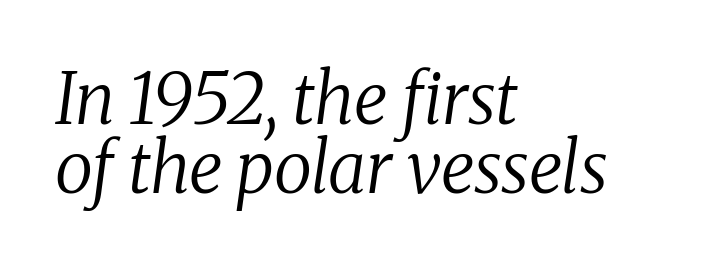
The image shows 70 px regular-weight serif type, italic (leaning right); set left-aligned, tight line spacing (0.99x), normal letter spacing, not underlined; medium stroke contrast and a medium x-height.
